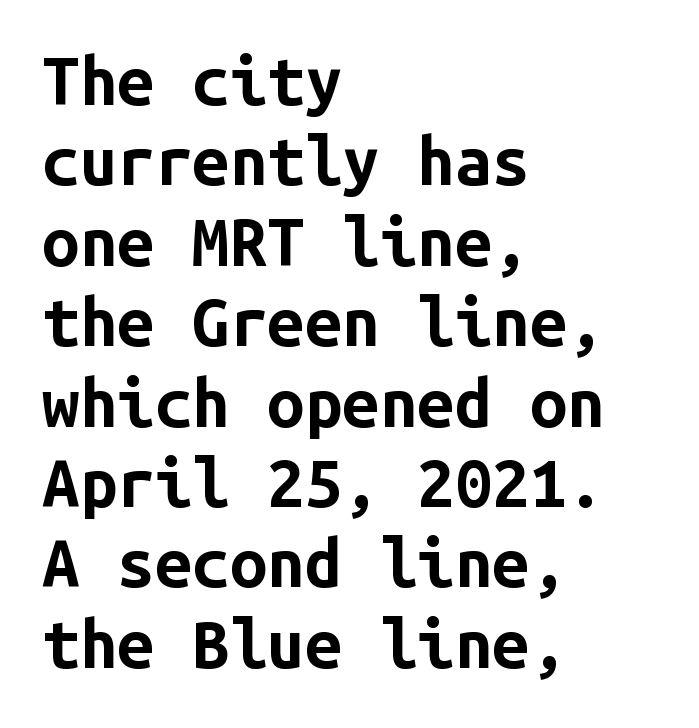
Q: Is the text bold? A: Yes.
Q: Is the text italic (slanted)? A: No, it is upright.
Q: Is the typeface a serif or a sans-serif typeface? A: Sans-serif.
Q: Is the text underlined? A: No.
Q: How is the paragraph aligned? A: Left-aligned.
Q: Is the spacing between letters normal or unusually wide? A: Normal.
Q: Width (condensed, normal, or wide)? A: Normal.
Q: Stroke contrast? A: Low.
Q: x-height? A: Medium.
Q: Monospaced? A: Yes.
